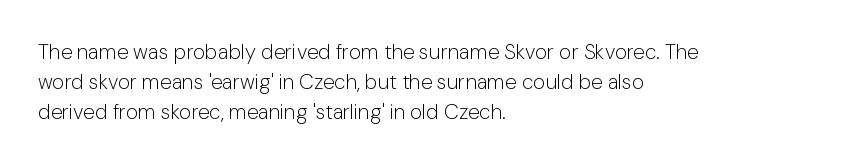
The image shows 21 px text type, upright; set left-aligned, normal line spacing (1.44x), normal letter spacing, not underlined.
